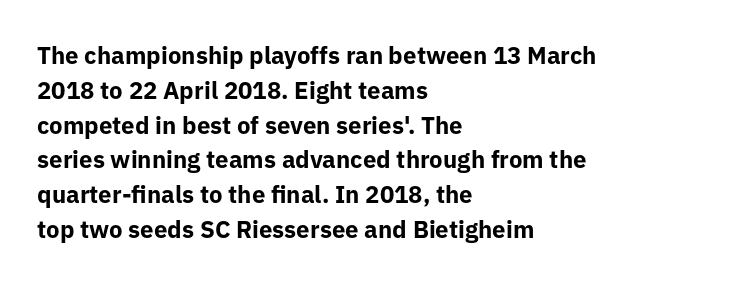
Nope, not italic — everything's standing straight. The passage shown has conventional tracking throughout. Bold? Absolutely — the strokes are thick and heavy. If you drew a ruler down the left edge, every line would touch it. The gap between lines stays unmarked. Horizontal bands of white between lines are of average thickness.
